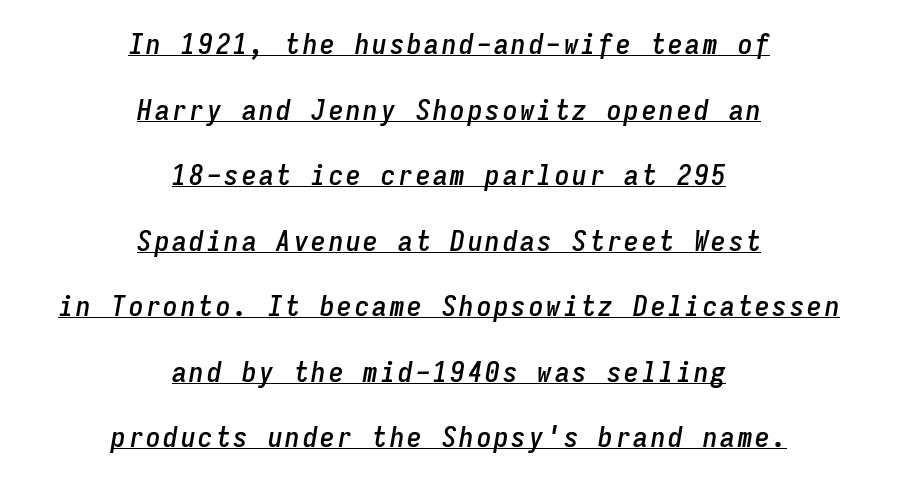
The rendering applies a slant to the glyphs. You could fit nearly another row in the gap between these rows. Centered paragraph, ragged on both sides. Monospaced: the letters line up in strict vertical columns.
